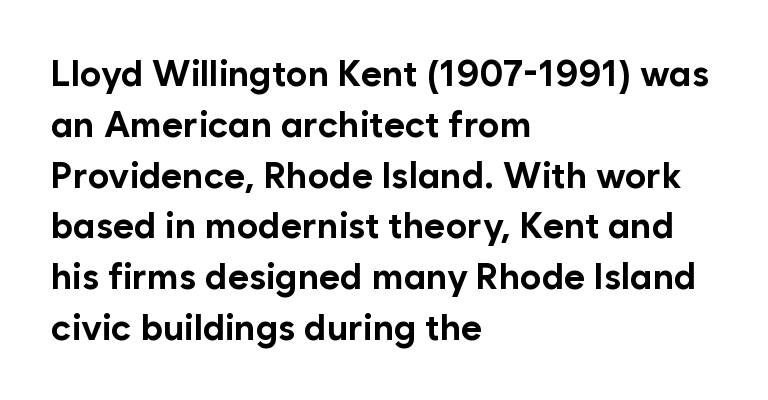
{"serif": "no", "italic": "no", "bold": "yes", "weight": "bold", "width": "normal", "stroke_contrast": "low", "x_height": "medium", "monospaced": "no", "underline": "no", "align": "left", "line_spacing": "normal", "line_spacing_ratio": 1.41, "letter_spacing": "normal", "letter_spacing_em": 0.0, "glyph_px": 36}
